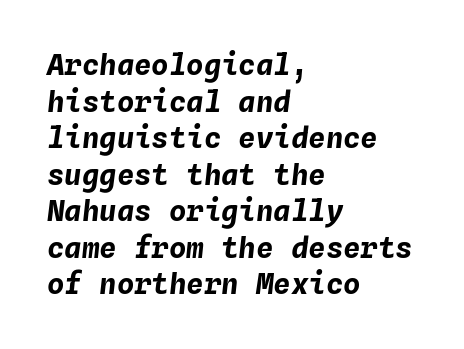
Q: Is the text bold? A: Yes.
Q: Is the text italic (slanted)? A: Yes, it leans right by about 4 degrees.
Q: Is the text underlined? A: No.
Q: How is the paragraph aligned? A: Left-aligned.
Q: Is the spacing between letters normal or unusually wide? A: Normal.
Q: Is the spacing between lines tight, normal or loose? A: Normal.
Q: Width (condensed, normal, or wide)? A: Normal.
Q: Stroke contrast? A: Low.
Q: x-height? A: Medium.
Q: Monospaced? A: Yes.
